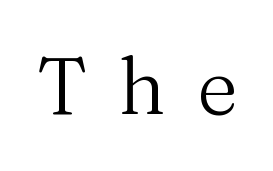
Q: Is the text bold? A: No.
Q: Is the text italic (slanted)? A: No, it is upright.
Q: Is the typeface a serif or a sans-serif typeface? A: Serif.
Q: Is the text underlined? A: No.
Q: Is the spacing between letters normal or unusually wide? A: Unusually wide.
Q: Width (condensed, normal, or wide)? A: Normal.
Q: Stroke contrast? A: Medium.
Q: x-height? A: Medium.
Q: Monospaced? A: No.
